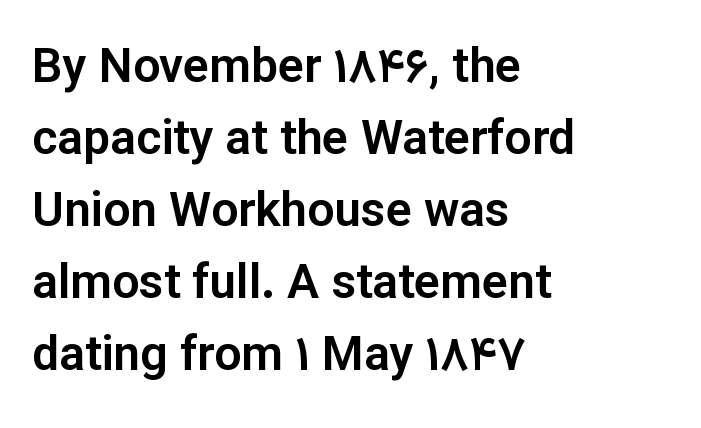
Q: Is the text italic (slanted)? A: No, it is upright.
Q: Is the typeface a serif or a sans-serif typeface? A: Sans-serif.
Q: Is the text underlined? A: No.
Q: How is the paragraph aligned? A: Left-aligned.
Q: Is the spacing between letters normal or unusually wide? A: Normal.
Q: Is the spacing between lines tight, normal or loose? A: Normal.
Q: Width (condensed, normal, or wide)? A: Normal.
Q: Stroke contrast? A: Low.
Q: x-height? A: Medium.
Q: Monospaced? A: No.
